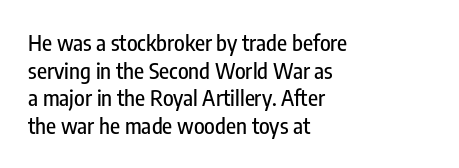
The image shows 22 px text type, upright; set left-aligned, normal line spacing (1.26x), normal letter spacing, not underlined.
